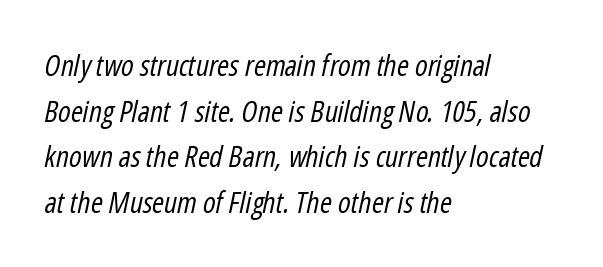
Q: Is the text bold? A: No.
Q: Is the text italic (slanted)? A: Yes, it leans right by about 12 degrees.
Q: Is the text underlined? A: No.
Q: How is the paragraph aligned? A: Left-aligned.
Q: Is the spacing between letters normal or unusually wide? A: Normal.
Q: Is the spacing between lines tight, normal or loose? A: Normal.
Q: Width (condensed, normal, or wide)? A: Condensed.
Q: Stroke contrast? A: Low.
Q: x-height? A: Medium.
Q: Monospaced? A: No.
